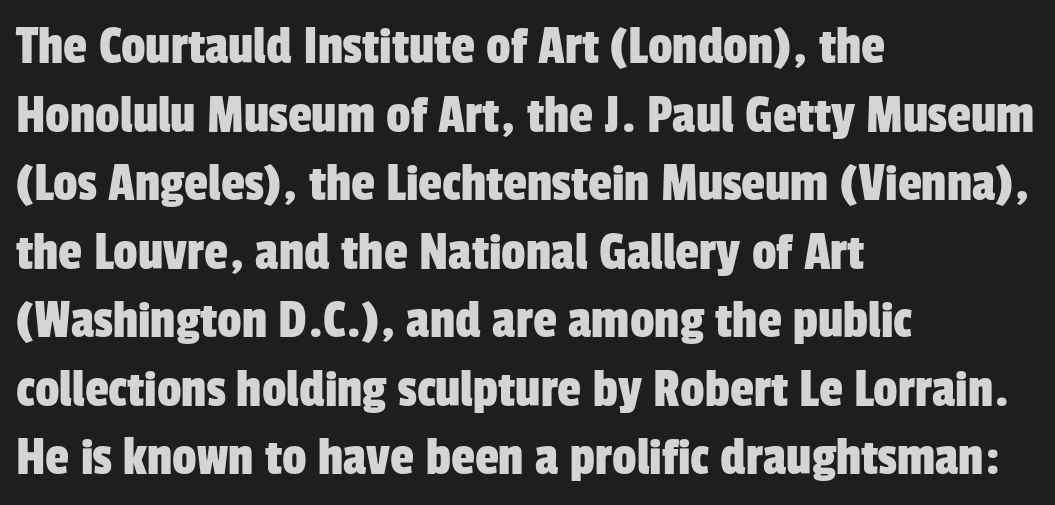
The image shows 54 px condensed sans-serif type; set left-aligned, normal line spacing (1.27x), normal letter spacing, not underlined; low stroke contrast and a medium x-height.
